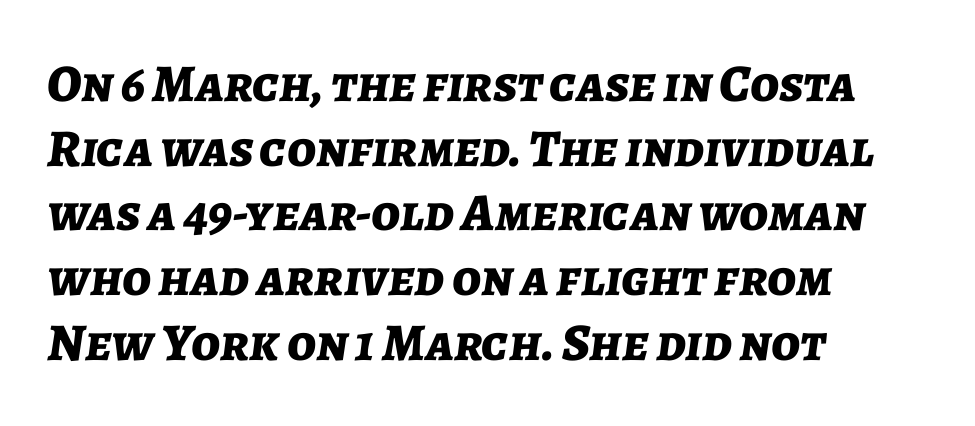
In CSS terms this would be text-align: left. If you drew a line through each stem, it would be angled. You could not count columns in this text — the font is proportionally spaced. Words float on clear page, feet unadorned. What weight is shown? A full bold with thick strokes.
